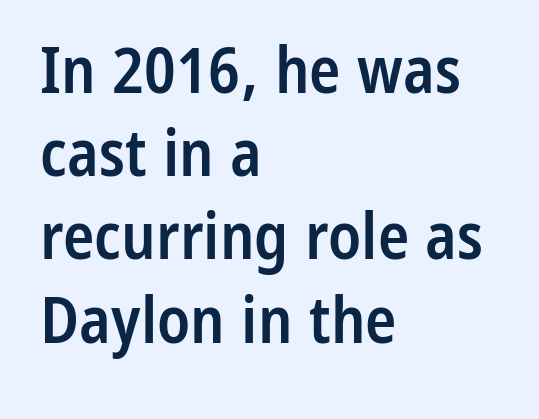
A typesetter would call this leading conventional body-copy spacing. This rendering employs a face without finishing strokes, i.e., a sans-serif. The face used here is a semibold: visibly heavier than regular, lighter than bold. Inter-character spacing is left at the font's built-in metrics. Horizontally, the lines are justified to the leading edge only. The zone under the glyphs is completely vacant.
